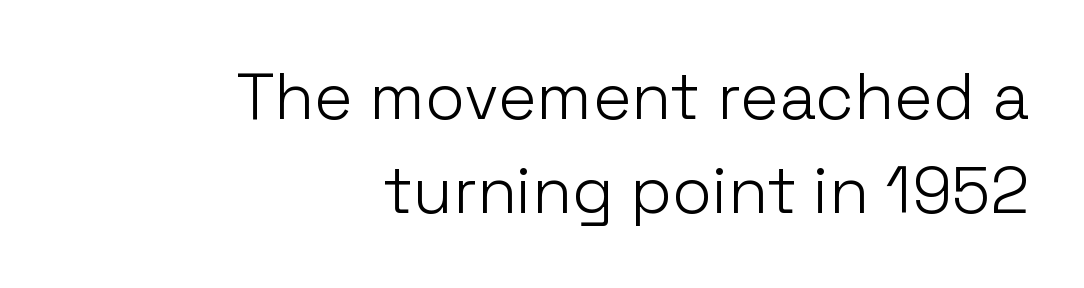
There is no visible air inserted between adjacent glyphs. The passage is arranged like a letterhead date or caption credit — flush right. Each row of text sits above clean, open space. Upright lettering throughout. A typesetter would call this proportional, since set widths differ per character.
